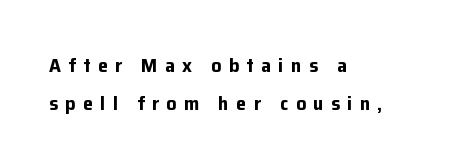
{"italic": "no", "bold": "yes", "underline": "no", "align": "left", "line_spacing_ratio": 1.89, "letter_spacing": "wide", "letter_spacing_em": 0.37, "glyph_px": 20}
